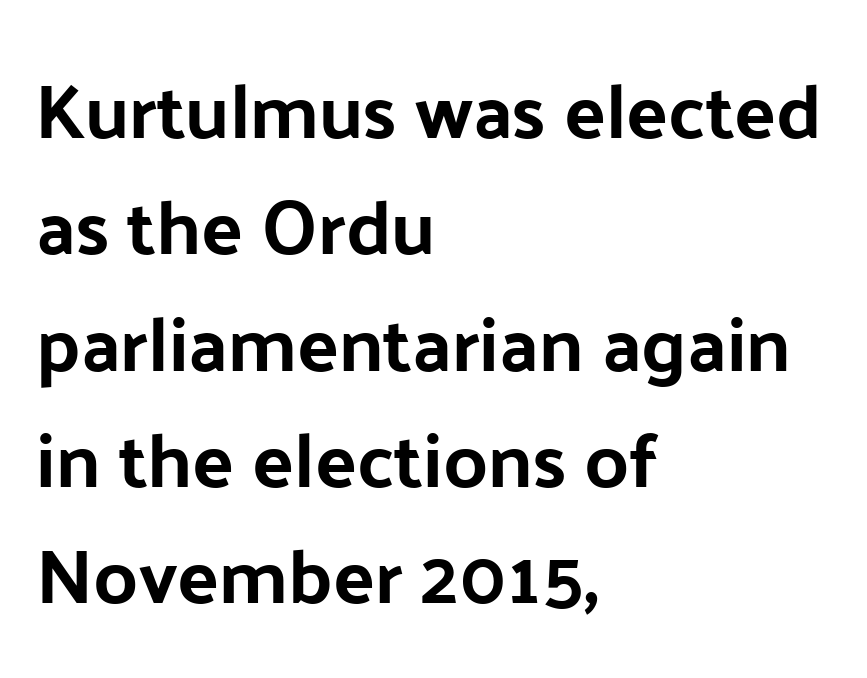
{"serif": "no", "italic": "no", "bold": "yes", "weight": "bold", "width": "normal", "stroke_contrast": "low", "x_height": "medium", "monospaced": "no", "underline": "no", "align": "left", "line_spacing": "normal", "line_spacing_ratio": 1.51, "letter_spacing": "normal", "letter_spacing_em": 0.0, "glyph_px": 77}
